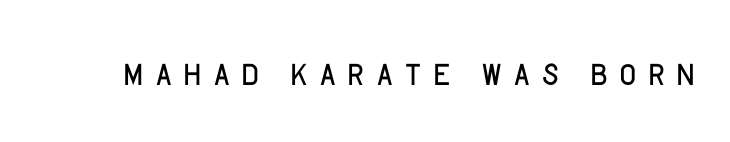
If you drew a line through each stem, it would be perfectly vertical. Each stroke keeps to a modest, everyday thickness or less. Is this a sans? Yes — the strokes have no serifs. The passage shown is not underscored anywhere.
